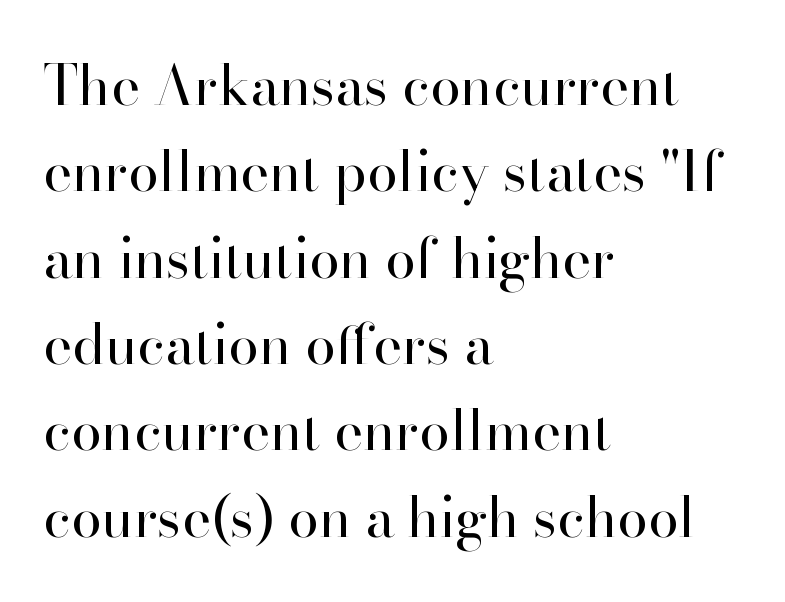
{"serif": "yes", "italic": "no", "bold": "no", "weight": "regular", "width": "normal", "stroke_contrast": "high", "x_height": "small", "monospaced": "no", "underline": "no", "align": "left", "line_spacing": "normal", "line_spacing_ratio": 1.57, "letter_spacing": "normal", "letter_spacing_em": 0.0, "glyph_px": 55}
